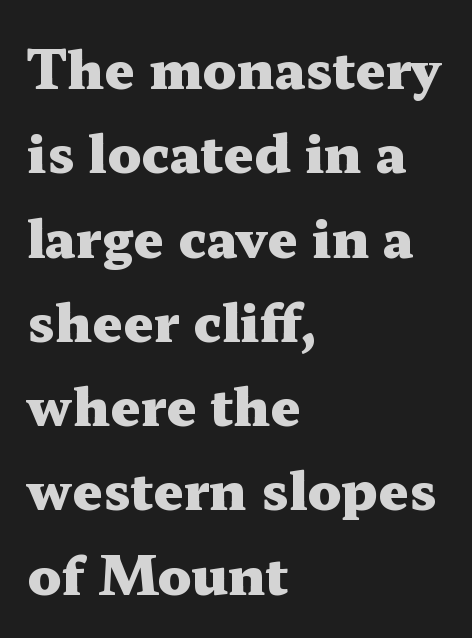
The image shows 53 px heavy, wide serif type, upright; set left-aligned, normal line spacing (1.59x), normal letter spacing, not underlined; medium stroke contrast and a medium x-height.
